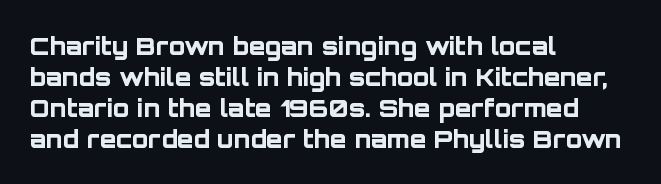
The image shows 24 px bold type, upright; set left-aligned, normal line spacing (1.29x), normal letter spacing, not underlined.
